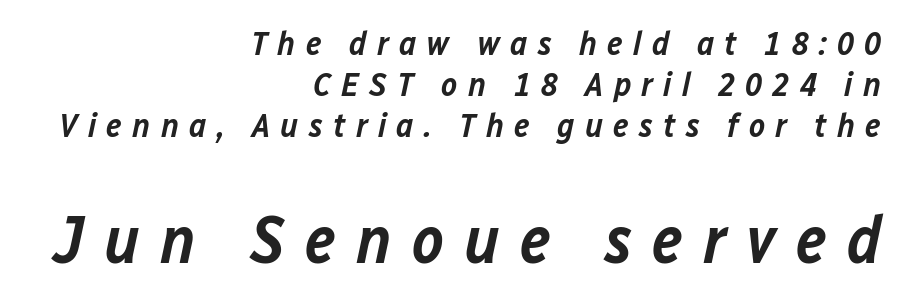
The lines are quadded right. Each letter keeps its own natural width here, so spacing adapts to shape. What stands out about the letter spacing? Its width — letters are far apart. The second block has been scaled up relative to the first.
